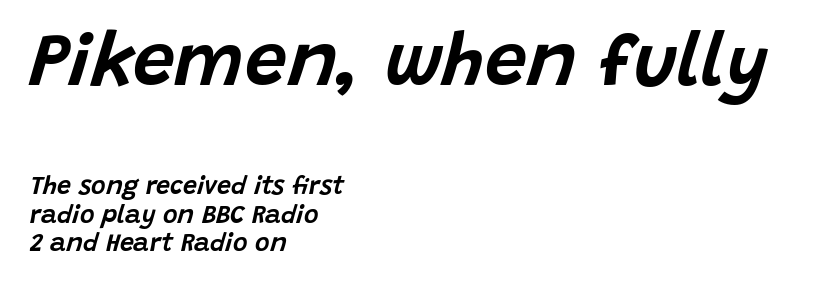
Q: Is the text italic (slanted)? A: Yes, it leans right by about 15 degrees.
Q: Is the text underlined? A: No.
Q: How is the paragraph aligned? A: Left-aligned.
Q: Is the spacing between letters normal or unusually wide? A: Normal.
Q: Is the spacing between lines tight, normal or loose? A: Tight.
Q: Which block of text is set in a larger size, the first (top) or the second (bottom)? A: The first (top) one.
Q: Width (condensed, normal, or wide)? A: Normal.
Q: Stroke contrast? A: Low.
Q: x-height? A: Large.
Q: Monospaced? A: No.
